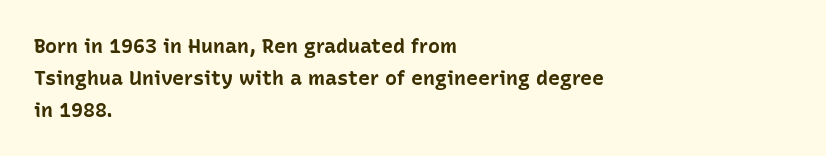
The passage shown is emphatically bold. Clear beneath every line of the passage. Characters remain perfectly vertical along every line. These lines sit exactly where default settings would place them. The horizontal fit of the characters is conventional and even. Each line starts at the same left margin while the right side varies.
